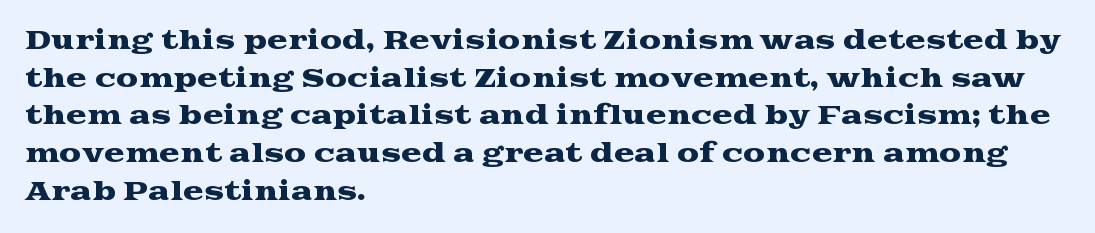
{"italic": "no", "underline": "no", "align": "left", "line_spacing": "normal", "line_spacing_ratio": 1.51, "letter_spacing": "normal", "letter_spacing_em": 0.0, "glyph_px": 25}
